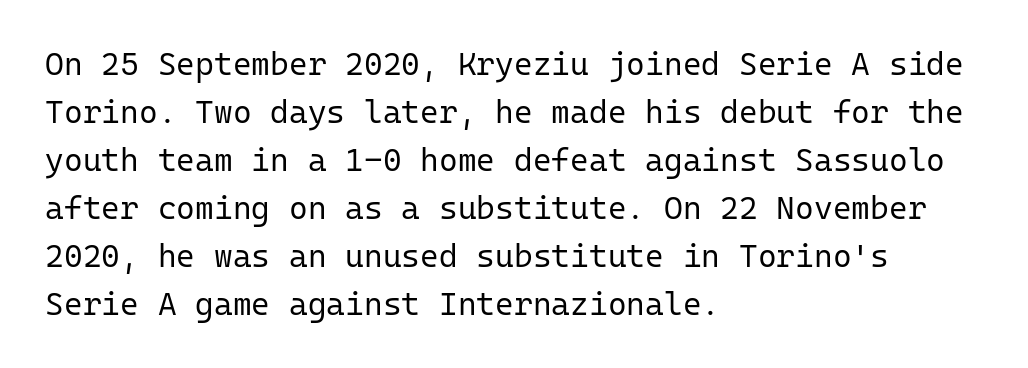
Q: Is the text bold? A: No.
Q: Is the text italic (slanted)? A: No, it is upright.
Q: Is the typeface a serif or a sans-serif typeface? A: Sans-serif.
Q: Is the text underlined? A: No.
Q: How is the paragraph aligned? A: Left-aligned.
Q: Is the spacing between letters normal or unusually wide? A: Normal.
Q: Is the spacing between lines tight, normal or loose? A: Normal.
Q: Width (condensed, normal, or wide)? A: Normal.
Q: Stroke contrast? A: Low.
Q: x-height? A: Medium.
Q: Monospaced? A: Yes.
